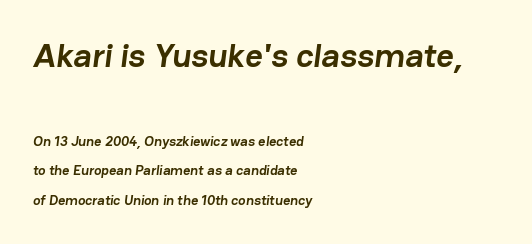
The image shows 34 px semibold sans-serif type; set left-aligned, loose line spacing (2.11x), normal letter spacing, not underlined; the first (top) block is 2.43x larger; low stroke contrast and a medium x-height.
